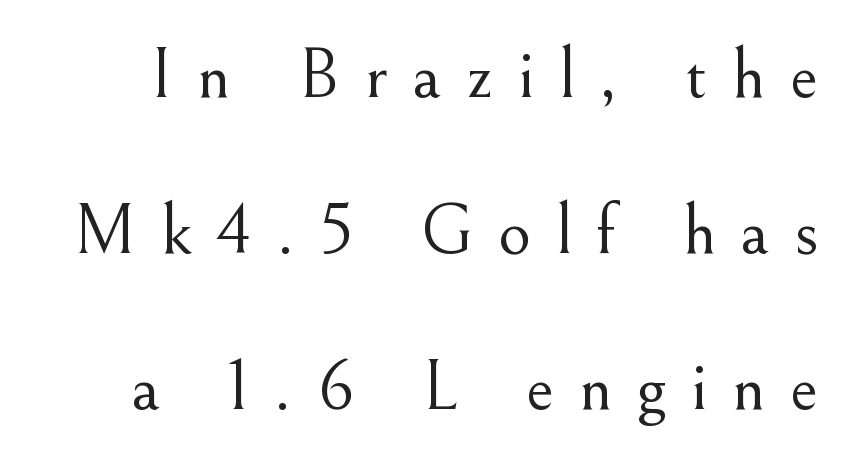
What's the leading like? Stretched, with rows far apart. Characters follow at a spacing far wider than the type designer built in. Weight: not bold — regular or lighter. To sum up the face: it has serifs. Here the designer chose a conventional face with non-uniform glyph widths.
